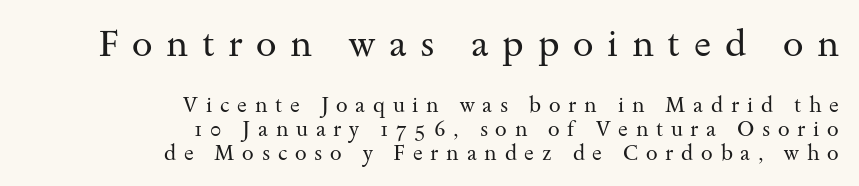
Q: Is the text bold? A: No.
Q: Is the text italic (slanted)? A: No, it is upright.
Q: Is the typeface a serif or a sans-serif typeface? A: Serif.
Q: Is the text underlined? A: No.
Q: How is the paragraph aligned? A: Right-aligned.
Q: Is the spacing between letters normal or unusually wide? A: Unusually wide.
Q: Is the spacing between lines tight, normal or loose? A: Tight.
Q: Which block of text is set in a larger size, the first (top) or the second (bottom)? A: The first (top) one.
Q: Width (condensed, normal, or wide)? A: Wide.
Q: Stroke contrast? A: Medium.
Q: x-height? A: Small.
Q: Monospaced? A: No.
